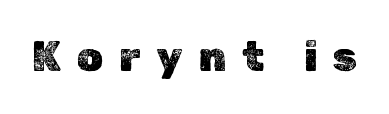
Q: Is the text italic (slanted)? A: No, it is upright.
Q: Is the text underlined? A: No.
Q: Is the spacing between letters normal or unusually wide? A: Unusually wide.
Q: Width (condensed, normal, or wide)? A: Normal.
Q: x-height? A: Medium.
Q: Monospaced? A: No.
